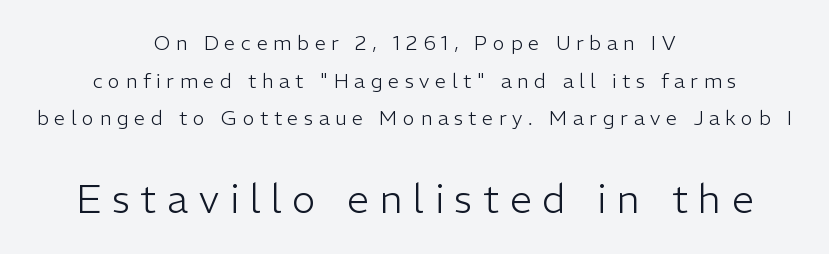
Q: Is the text bold? A: No.
Q: Is the text italic (slanted)? A: No, it is upright.
Q: Is the typeface a serif or a sans-serif typeface? A: Sans-serif.
Q: Is the text underlined? A: No.
Q: How is the paragraph aligned? A: Centered.
Q: Is the spacing between letters normal or unusually wide? A: Unusually wide.
Q: Which block of text is set in a larger size, the first (top) or the second (bottom)? A: The second (bottom) one.
Q: Width (condensed, normal, or wide)? A: Normal.
Q: Stroke contrast? A: Low.
Q: x-height? A: Medium.
Q: Monospaced? A: No.
